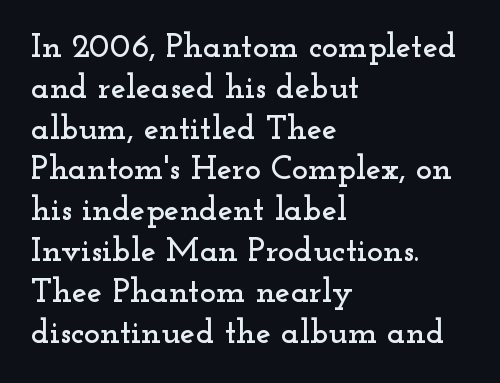
Q: Is the text italic (slanted)? A: No, it is upright.
Q: Is the typeface a serif or a sans-serif typeface? A: Serif.
Q: Is the text underlined? A: No.
Q: How is the paragraph aligned? A: Left-aligned.
Q: Is the spacing between letters normal or unusually wide? A: Normal.
Q: Width (condensed, normal, or wide)? A: Wide.
Q: Stroke contrast? A: Low.
Q: x-height? A: Small.
Q: Monospaced? A: No.
